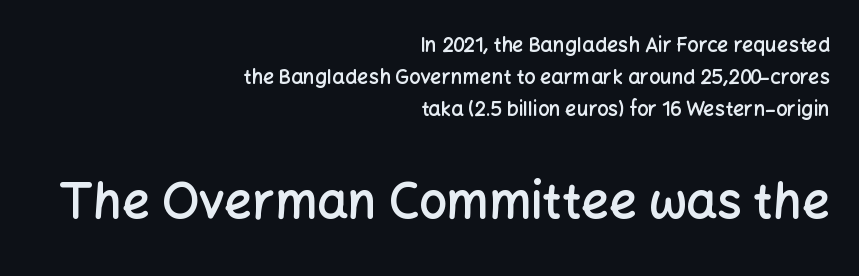
Italic? Not at all — the glyphs are vertical. This sample uses plain, unmodified letter spacing. Which chunk is bigger? The second one — the bottom block dwarfs the top. The strokes are fattened partway — semibold, not bold. Nope, no serifs anywhere on these letters.
